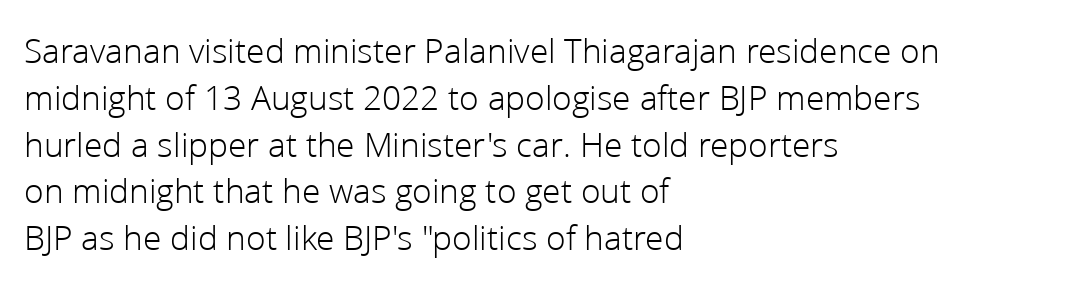
{"serif": "no", "italic": "no", "bold": "no", "weight": "light", "width": "normal", "stroke_contrast": "low", "x_height": "medium", "monospaced": "no", "underline": "no", "align": "left", "line_spacing": "normal", "line_spacing_ratio": 1.3, "letter_spacing": "normal", "letter_spacing_em": 0.0, "glyph_px": 36}
